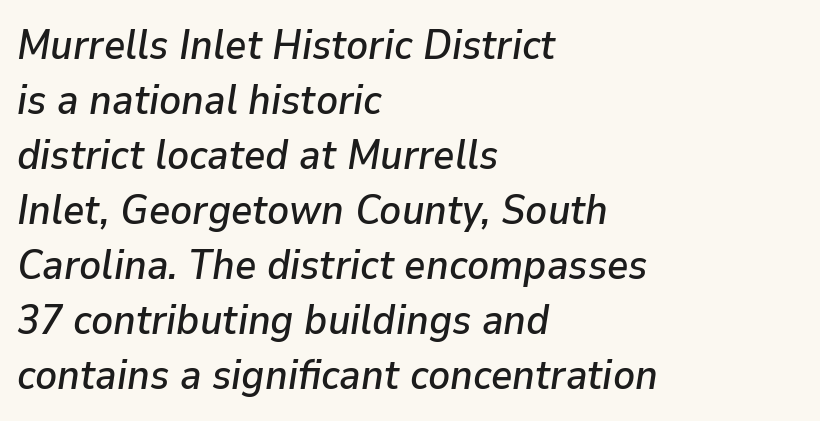
Line spacing here is normal. Each line starts at the same left margin while the right side varies. Yep, that's italic — everything's leaning. Tracking value appears to be zero — textbook default spacing. Think of a printed novel: that variable character pitch is what you see here.
